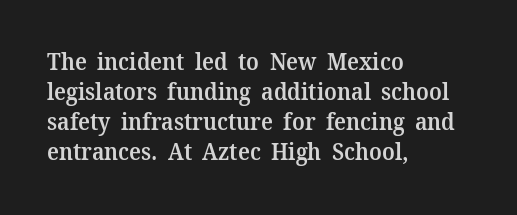
The image shows 23 px text type, upright; set left-aligned, normal line spacing (1.3x), normal letter spacing, not underlined.
